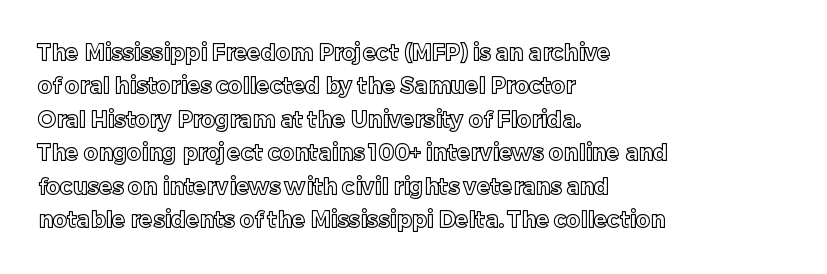
Q: Is the text italic (slanted)? A: No, it is upright.
Q: Is the text underlined? A: No.
Q: How is the paragraph aligned? A: Left-aligned.
Q: Is the spacing between letters normal or unusually wide? A: Normal.
Q: Is the spacing between lines tight, normal or loose? A: Normal.
